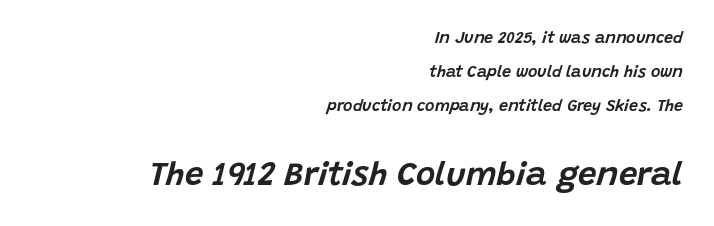
{"italic": "yes", "lean": "right", "slant_degrees": 15, "width": "normal", "stroke_contrast": "low", "x_height": "large", "monospaced": "no", "underline": "no", "align": "right", "line_spacing": "loose", "line_spacing_ratio": 2.14, "letter_spacing": "normal", "letter_spacing_em": 0.0, "larger_block": "second", "size_ratio": 2.06, "glyph_px": 33}
